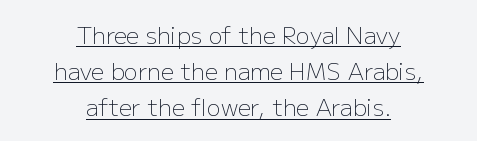
The image shows 23 px text type, upright; set centered, normal line spacing (1.57x), normal letter spacing, underlined.
